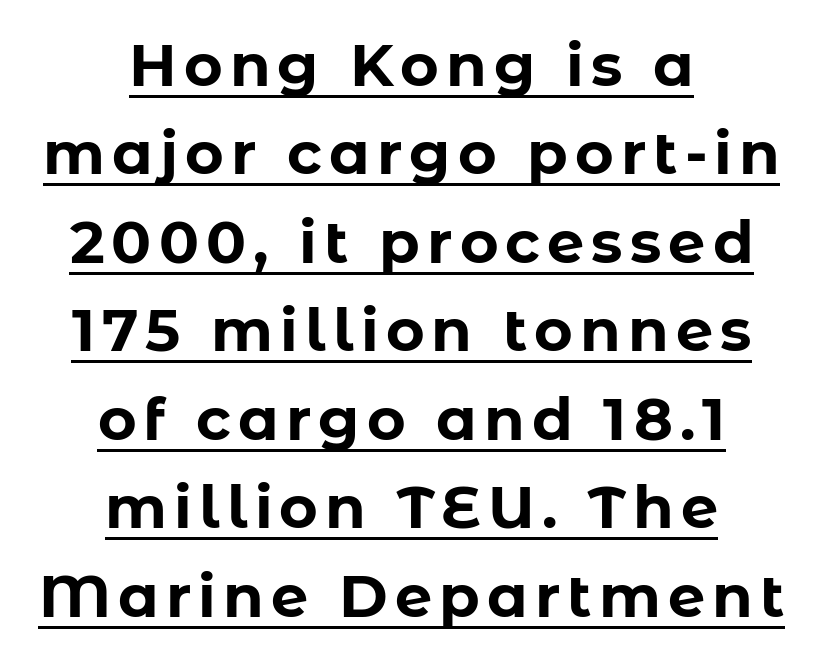
Proportional: the letters do not fall into vertical columns. Does the copy run flush right? No — it is centered line by line. The type sits square on the baseline with zero lean. Honestly, the underline is the first thing you notice here. The characters look thick and weighty, a clear bold. To sum up the face: it is a sans, with no serifs.
